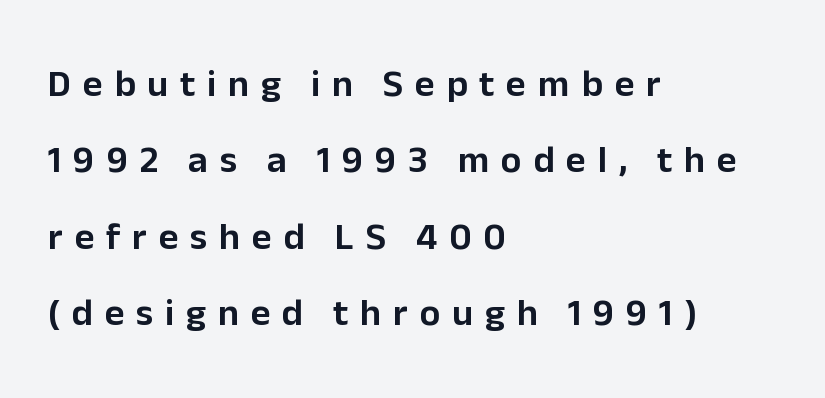
Q: Is the text italic (slanted)? A: No, it is upright.
Q: Is the typeface a serif or a sans-serif typeface? A: Sans-serif.
Q: Is the text underlined? A: No.
Q: How is the paragraph aligned? A: Left-aligned.
Q: Is the spacing between letters normal or unusually wide? A: Unusually wide.
Q: Is the spacing between lines tight, normal or loose? A: Loose.
Q: Width (condensed, normal, or wide)? A: Normal.
Q: Stroke contrast? A: Low.
Q: x-height? A: Medium.
Q: Monospaced? A: No.
